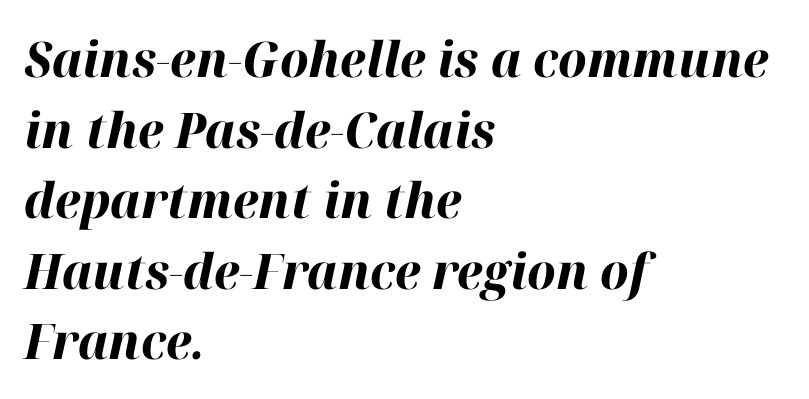
Q: Is the text bold? A: Yes.
Q: Is the text italic (slanted)? A: Yes, it leans right by about 12 degrees.
Q: Is the text underlined? A: No.
Q: How is the paragraph aligned? A: Left-aligned.
Q: Is the spacing between letters normal or unusually wide? A: Normal.
Q: Is the spacing between lines tight, normal or loose? A: Normal.
Q: Width (condensed, normal, or wide)? A: Normal.
Q: Stroke contrast? A: High.
Q: x-height? A: Medium.
Q: Monospaced? A: No.
